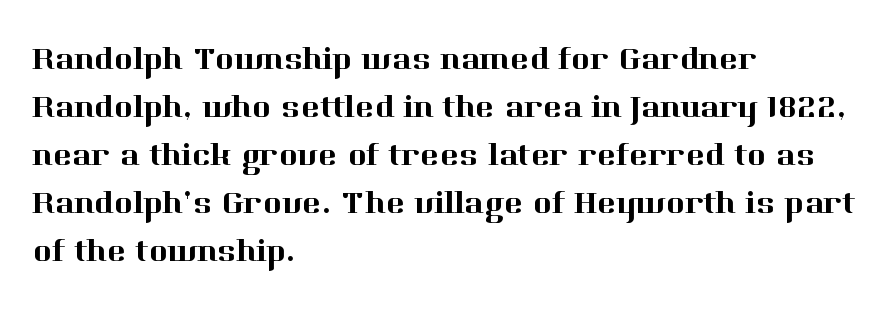
The letters carry serifs — small finishing strokes at the ends of their stems. Quick note: underline off. The passage shown stacks its lines at a standard gap. Note the varied advance widths — an 'i' is clearly narrower than an 'm'. Leftover space on each line is placed entirely after the last word.
